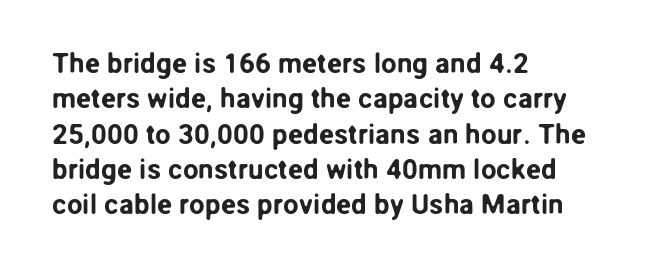
These lines are rendered in a variable-pitch font. Beneath every word, the page is bare. Vertically, the passage feels balanced, rows spaced as you'd expect. The characters display no serif detailing; their extremities are plain. The gaps between neighbouring characters are ordinary and unremarkable.
